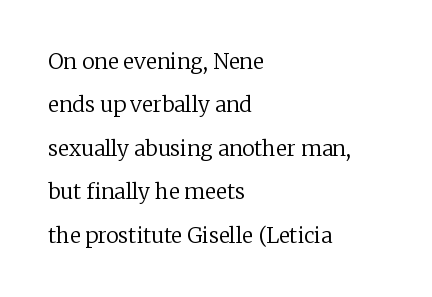
{"italic": "no", "bold": "no", "underline": "no", "align": "left", "line_spacing": "loose", "line_spacing_ratio": 2.07, "letter_spacing": "normal", "letter_spacing_em": 0.0, "glyph_px": 21}
